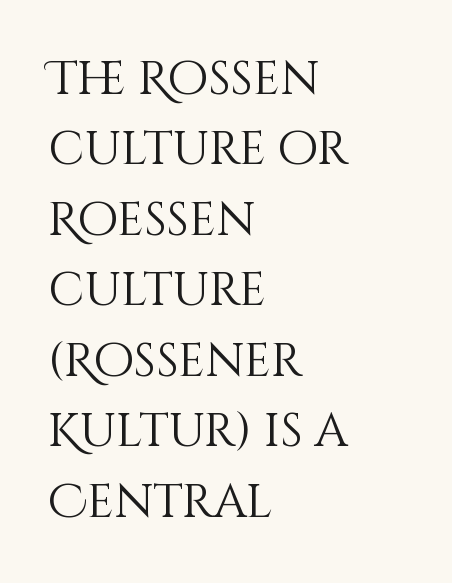
{"italic": "no", "bold": "no", "weight": "light", "width": "normal", "stroke_contrast": "medium", "x_height": "large", "monospaced": "no", "underline": "no", "align": "left", "line_spacing": "normal", "line_spacing_ratio": 1.5, "letter_spacing": "normal", "letter_spacing_em": 0.0, "glyph_px": 47}
